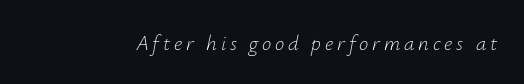
The image shows 21 px text type, italic (leaning right); set not underlined.
